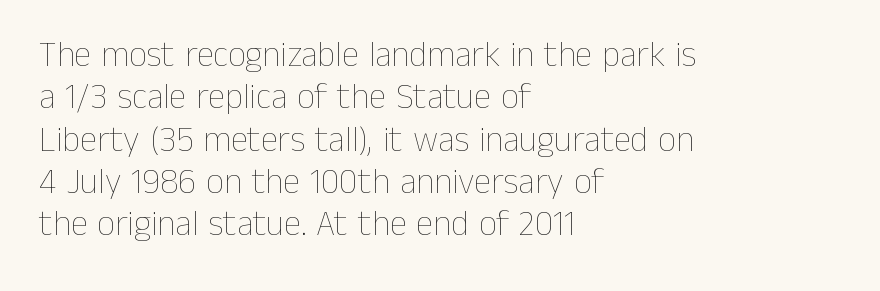
{"italic": "no", "bold": "no", "weight": "thin", "width": "normal", "stroke_contrast": "low", "x_height": "medium", "monospaced": "no", "underline": "no", "align": "left", "line_spacing_ratio": 1.21, "letter_spacing": "normal", "letter_spacing_em": 0.0, "glyph_px": 35}
